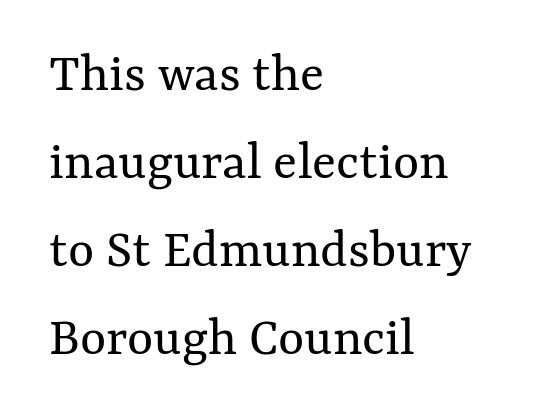
The image shows 56 px regular-weight type, upright; set left-aligned, normal line spacing (1.57x), normal letter spacing, not underlined; medium stroke contrast and a medium x-height.
